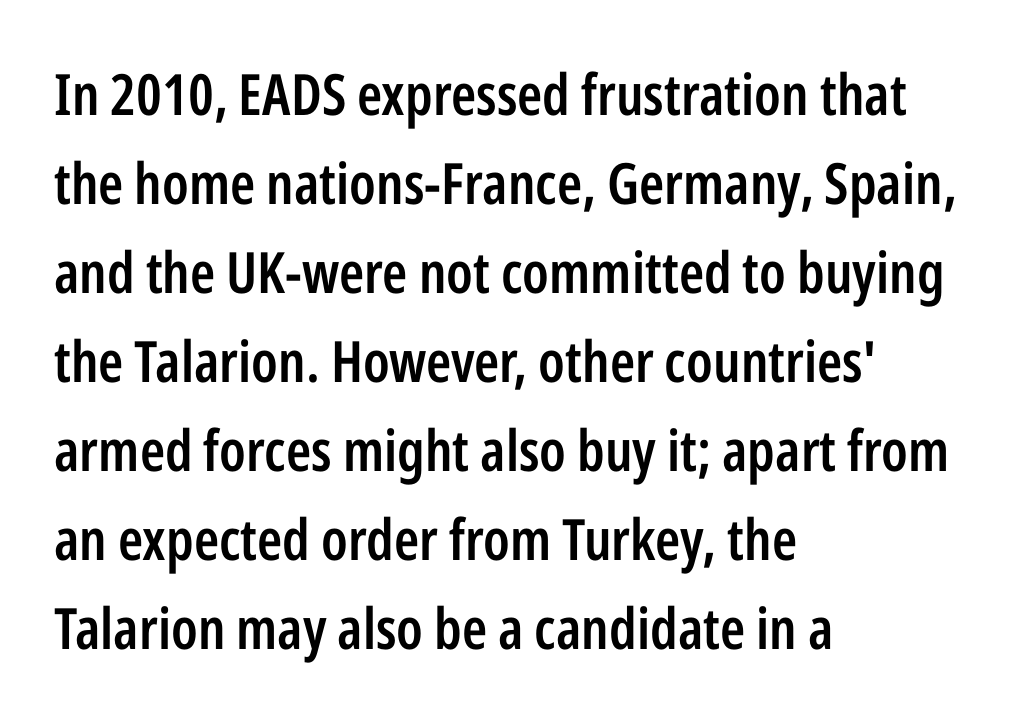
Q: Is the text bold? A: Semi-bold.
Q: Is the text italic (slanted)? A: No, it is upright.
Q: Is the typeface a serif or a sans-serif typeface? A: Sans-serif.
Q: Is the text underlined? A: No.
Q: How is the paragraph aligned? A: Left-aligned.
Q: Is the spacing between letters normal or unusually wide? A: Normal.
Q: Is the spacing between lines tight, normal or loose? A: Normal.
Q: Width (condensed, normal, or wide)? A: Condensed.
Q: Stroke contrast? A: Low.
Q: x-height? A: Medium.
Q: Monospaced? A: No.
